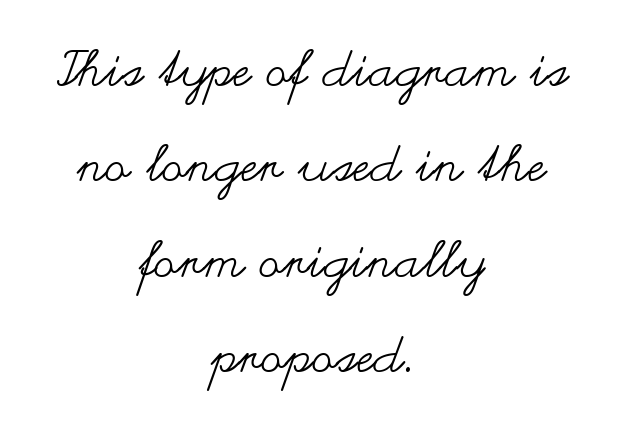
Q: Is the text bold? A: No.
Q: Is the text italic (slanted)? A: Yes.
Q: Is the text underlined? A: No.
Q: How is the paragraph aligned? A: Centered.
Q: Is the spacing between letters normal or unusually wide? A: Normal.
Q: Is the spacing between lines tight, normal or loose? A: Loose.
Q: Width (condensed, normal, or wide)? A: Wide.
Q: Stroke contrast? A: Medium.
Q: x-height? A: Small.
Q: Monospaced? A: No.
